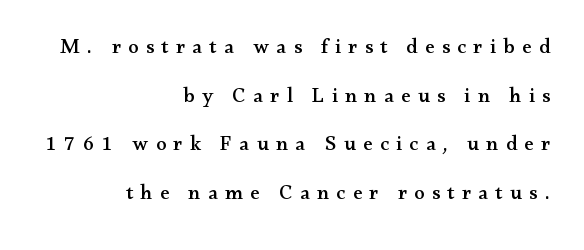
Q: Is the text italic (slanted)? A: No, it is upright.
Q: Is the text underlined? A: No.
Q: How is the paragraph aligned? A: Right-aligned.
Q: Is the spacing between letters normal or unusually wide? A: Unusually wide.
Q: Is the spacing between lines tight, normal or loose? A: Loose.
